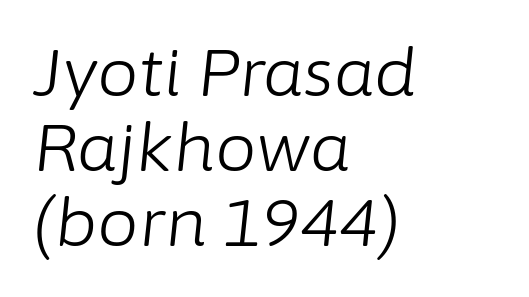
Leftover space on each line is placed entirely after the last word. The letterforms sit shoulder to shoulder at normal distance. Leading: reduced. The rendering applies a slant to the glyphs. The gap between lines stays unmarked. Character widths vary here, with narrow letters taking less room than wide ones.
